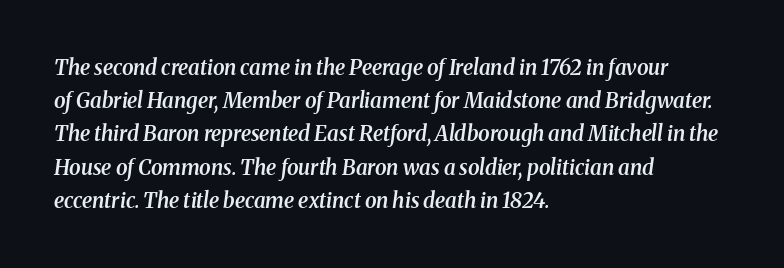
{"italic": "yes", "lean": "right", "slant_degrees": 8, "bold": "semi", "underline": "no", "align": "left", "line_spacing": "normal", "line_spacing_ratio": 1.58, "letter_spacing": "normal", "letter_spacing_em": 0.0, "glyph_px": 21}
